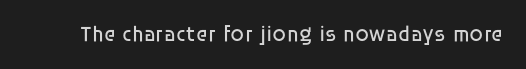
Q: Is the text bold? A: No.
Q: Is the text italic (slanted)? A: No, it is upright.
Q: Is the text underlined? A: No.
Q: Is the spacing between letters normal or unusually wide? A: Normal.
